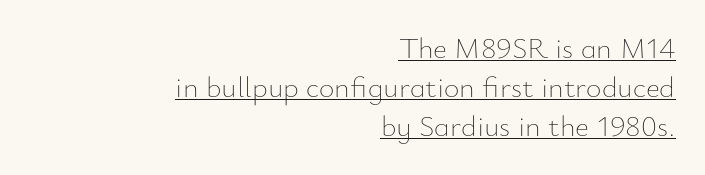
{"italic": "no", "bold": "no", "weight": "thin", "width": "normal", "stroke_contrast": "low", "x_height": "small", "monospaced": "no", "underline": "yes", "align": "right", "line_spacing": "normal", "line_spacing_ratio": 1.3, "letter_spacing": "normal", "letter_spacing_em": 0.0, "glyph_px": 30}
